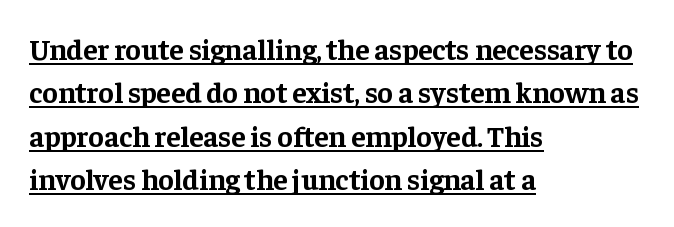
{"serif": "yes", "italic": "no", "bold": "yes", "weight": "bold", "width": "normal", "stroke_contrast": "low", "x_height": "medium", "monospaced": "no", "underline": "yes", "align": "left", "line_spacing": "normal", "line_spacing_ratio": 1.5, "letter_spacing": "normal", "letter_spacing_em": 0.0, "glyph_px": 29}
